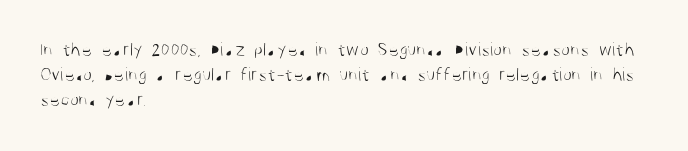
{"italic": "no", "bold": "no", "underline": "no", "align": "left", "line_spacing": "normal", "line_spacing_ratio": 1.26, "letter_spacing": "normal", "letter_spacing_em": 0.0, "glyph_px": 20}
